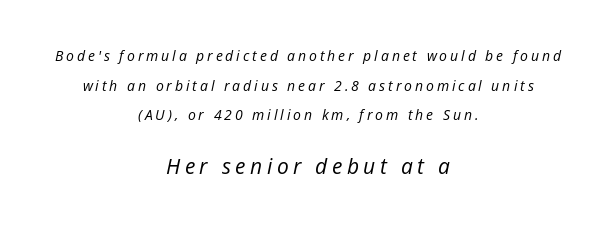
{"italic": "yes", "lean": "right", "slant_degrees": 12, "bold": "no", "underline": "no", "align": "center", "line_spacing": "loose", "line_spacing_ratio": 2.11, "letter_spacing": "wide", "letter_spacing_em": 0.21, "larger_block": "second", "size_ratio": 1.5, "glyph_px": 21}
